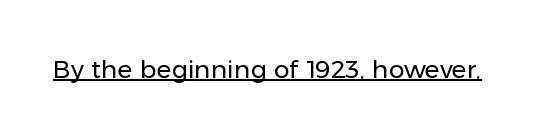
The image shows 25 px text type, upright; set normal letter spacing, underlined.
